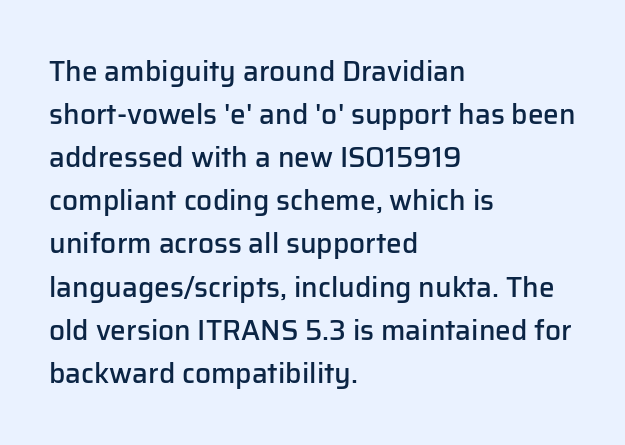
Q: Is the text bold? A: Semi-bold.
Q: Is the text italic (slanted)? A: No, it is upright.
Q: Is the typeface a serif or a sans-serif typeface? A: Sans-serif.
Q: Is the text underlined? A: No.
Q: How is the paragraph aligned? A: Left-aligned.
Q: Is the spacing between letters normal or unusually wide? A: Normal.
Q: Is the spacing between lines tight, normal or loose? A: Normal.
Q: Width (condensed, normal, or wide)? A: Normal.
Q: Stroke contrast? A: Low.
Q: x-height? A: Medium.
Q: Monospaced? A: No.
